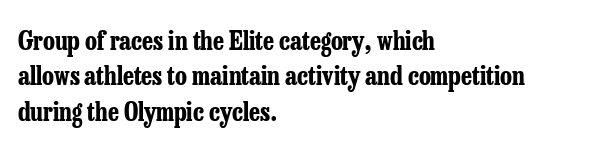
{"italic": "no", "bold": "yes", "underline": "no", "align": "left", "line_spacing": "normal", "line_spacing_ratio": 1.42, "letter_spacing": "normal", "letter_spacing_em": 0.0, "glyph_px": 25}
